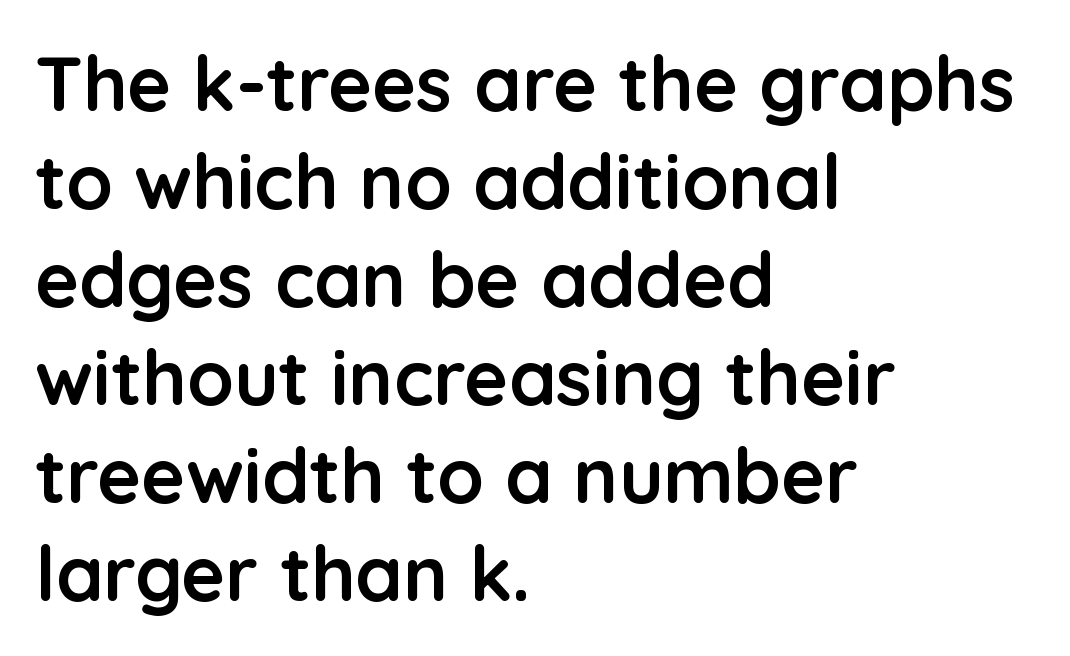
{"serif": "no", "italic": "no", "bold": "yes", "weight": "semibold", "width": "normal", "stroke_contrast": "low", "x_height": "medium", "monospaced": "no", "underline": "no", "align": "left", "line_spacing": "normal", "line_spacing_ratio": 1.29, "letter_spacing": "normal", "letter_spacing_em": 0.0, "glyph_px": 76}
